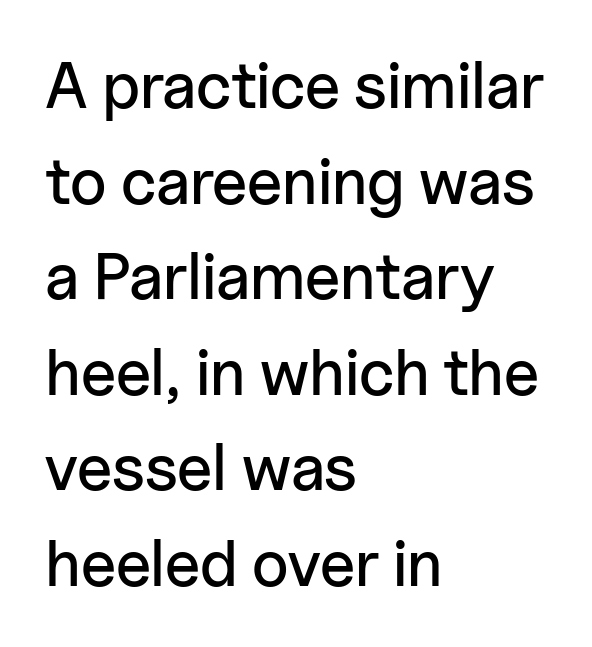
{"serif": "no", "italic": "no", "width": "normal", "stroke_contrast": "low", "x_height": "medium", "monospaced": "no", "underline": "no", "align": "left", "line_spacing": "normal", "line_spacing_ratio": 1.47, "letter_spacing": "normal", "letter_spacing_em": 0.0, "glyph_px": 65}
